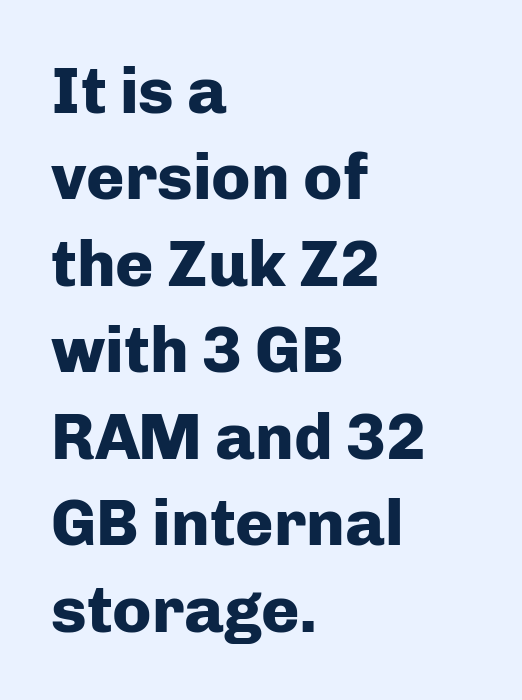
Q: Is the text bold? A: Yes.
Q: Is the text italic (slanted)? A: No, it is upright.
Q: Is the typeface a serif or a sans-serif typeface? A: Sans-serif.
Q: Is the text underlined? A: No.
Q: How is the paragraph aligned? A: Left-aligned.
Q: Is the spacing between letters normal or unusually wide? A: Normal.
Q: Is the spacing between lines tight, normal or loose? A: Normal.
Q: Width (condensed, normal, or wide)? A: Normal.
Q: Stroke contrast? A: Low.
Q: x-height? A: Medium.
Q: Monospaced? A: No.
